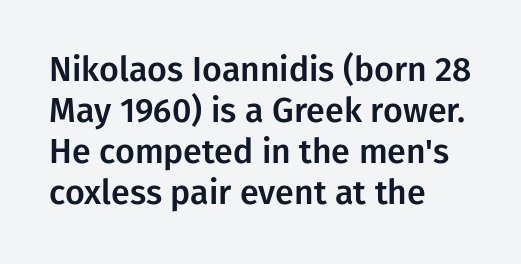
{"serif": "no", "italic": "no", "width": "normal", "stroke_contrast": "low", "x_height": "medium", "monospaced": "no", "underline": "no", "align": "left", "line_spacing_ratio": 1.21, "letter_spacing": "normal", "letter_spacing_em": 0.0, "glyph_px": 34}
